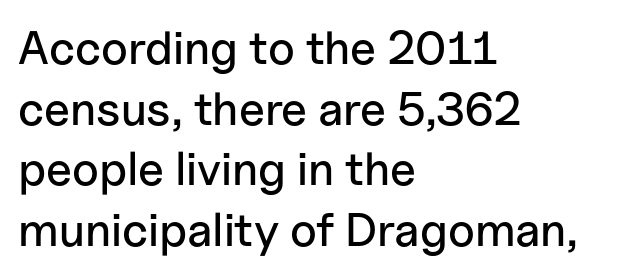
{"serif": "no", "italic": "no", "width": "normal", "stroke_contrast": "low", "x_height": "medium", "monospaced": "no", "underline": "no", "align": "left", "line_spacing": "normal", "line_spacing_ratio": 1.29, "letter_spacing": "normal", "letter_spacing_em": 0.0, "glyph_px": 47}
